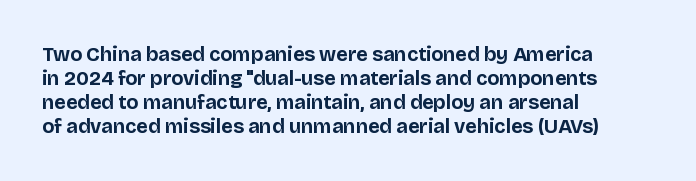
The image shows 20 px bold type, upright; set left-aligned, line spacing 1.2x, normal letter spacing, not underlined.
